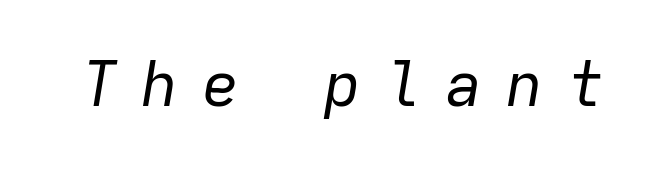
You could count columns in this text — the font is strictly monospaced. Is this a heavy cut? Hardly; it is regular or lighter. Substantial extra tracking has been applied to these lines. It's the slanting kind of type. Underlining? Definitely not there.
